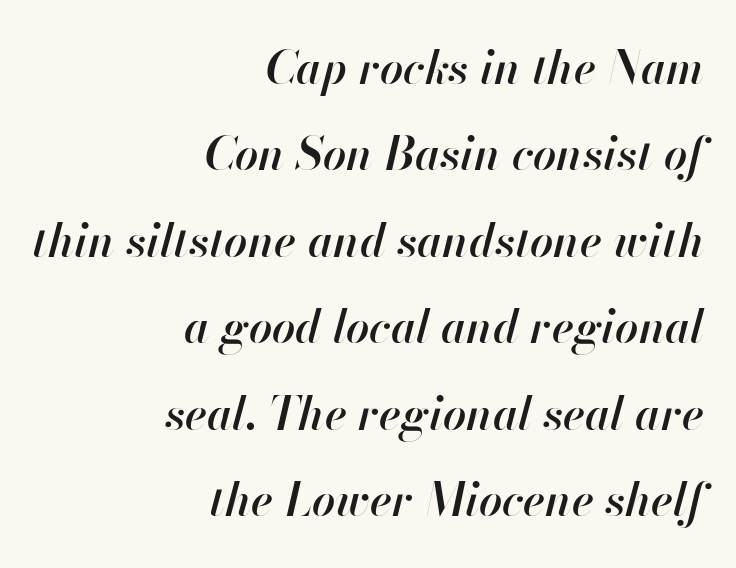
Q: Is the text bold? A: Semi-bold.
Q: Is the text italic (slanted)? A: Yes, it leans right by about 13 degrees.
Q: Is the text underlined? A: No.
Q: How is the paragraph aligned? A: Right-aligned.
Q: Is the spacing between letters normal or unusually wide? A: Normal.
Q: Width (condensed, normal, or wide)? A: Normal.
Q: Stroke contrast? A: High.
Q: x-height? A: Small.
Q: Monospaced? A: No.
